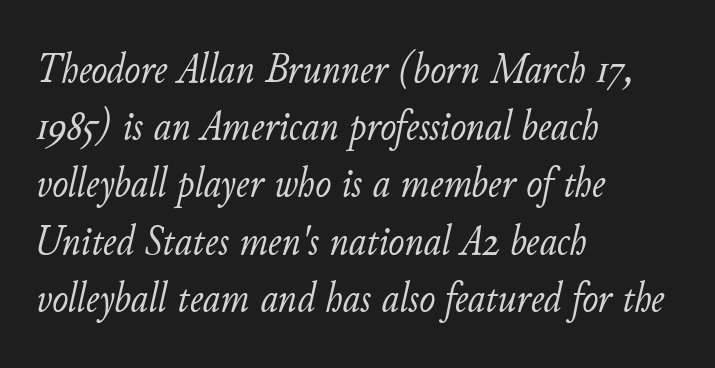
Q: Is the text bold? A: No.
Q: Is the text italic (slanted)? A: Yes, it leans right by about 11 degrees.
Q: Is the text underlined? A: No.
Q: How is the paragraph aligned? A: Left-aligned.
Q: Is the spacing between letters normal or unusually wide? A: Normal.
Q: Is the spacing between lines tight, normal or loose? A: Normal.
Q: Width (condensed, normal, or wide)? A: Normal.
Q: Stroke contrast? A: Low.
Q: x-height? A: Small.
Q: Monospaced? A: No.
